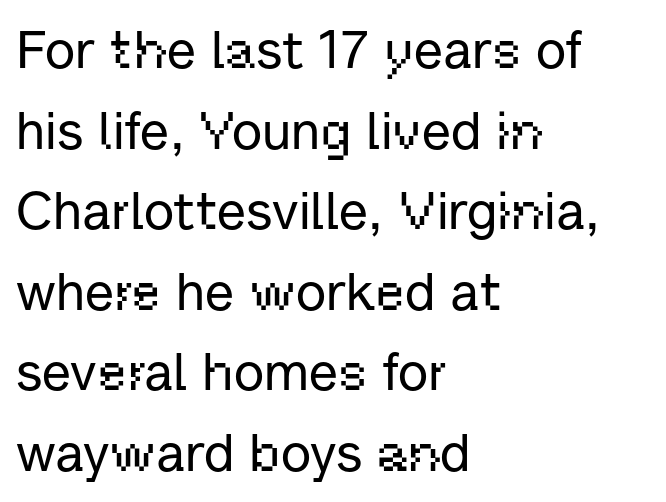
What kind of face is this? One without serifs — a sans. Alignment: flush left. Is the letter spacing exaggerated? No — it looks like the ordinary default. Any mark beneath the type? The region is blank. Normally led — the rows are evenly, conventionally spaced.
